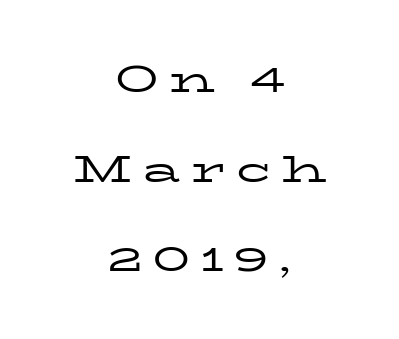
Q: Is the text bold? A: No.
Q: Is the text italic (slanted)? A: No, it is upright.
Q: Is the typeface a serif or a sans-serif typeface? A: Serif.
Q: Is the text underlined? A: No.
Q: How is the paragraph aligned? A: Centered.
Q: Is the spacing between letters normal or unusually wide? A: Unusually wide.
Q: Is the spacing between lines tight, normal or loose? A: Loose.
Q: Width (condensed, normal, or wide)? A: Wide.
Q: Stroke contrast? A: Low.
Q: x-height? A: Medium.
Q: Monospaced? A: No.
